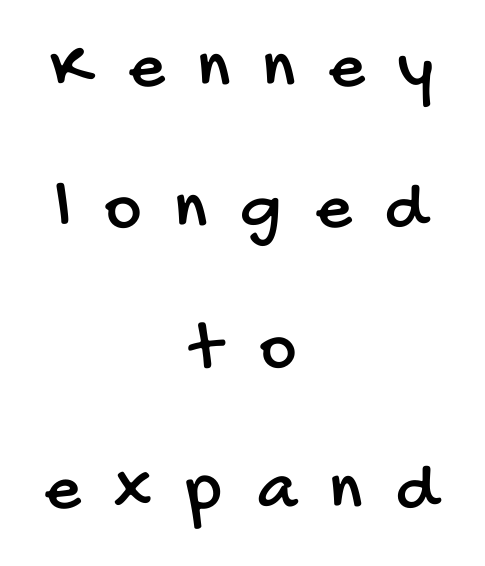
Q: Is the typeface a serif or a sans-serif typeface? A: Sans-serif.
Q: Is the text underlined? A: No.
Q: How is the paragraph aligned? A: Centered.
Q: Is the spacing between letters normal or unusually wide? A: Unusually wide.
Q: Is the spacing between lines tight, normal or loose? A: Loose.
Q: Width (condensed, normal, or wide)? A: Condensed.
Q: Stroke contrast? A: Low.
Q: x-height? A: Large.
Q: Monospaced? A: No.
